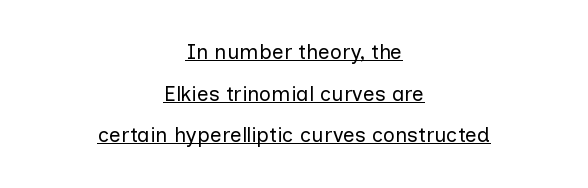
Q: Is the text bold? A: No.
Q: Is the text italic (slanted)? A: No, it is upright.
Q: Is the text underlined? A: Yes.
Q: How is the paragraph aligned? A: Centered.
Q: Is the spacing between letters normal or unusually wide? A: Normal.
Q: Is the spacing between lines tight, normal or loose? A: Loose.
